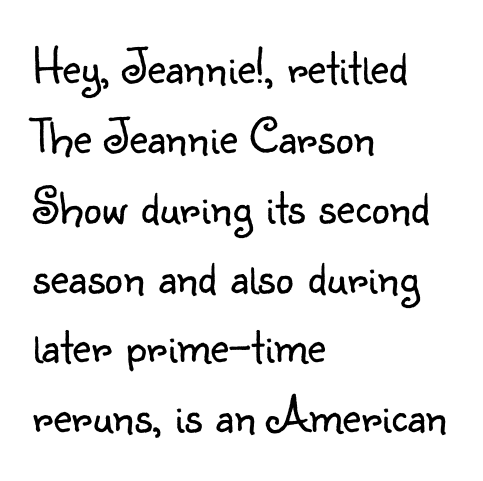
Lines of text with bare space underneath. In terms of letterform style, serifs are entirely absent. Leading: standard. Default kerning and tracking; the words read as compact shapes. Does the copy run flush right? No — it runs flush left.
